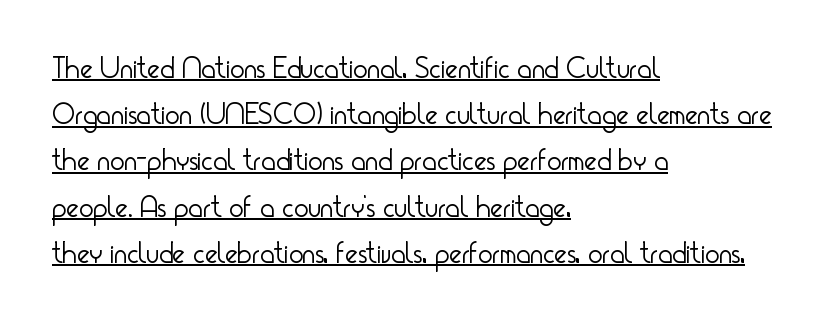
{"serif": "no", "italic": "no", "bold": "no", "weight": "light", "width": "condensed", "stroke_contrast": "low", "x_height": "small", "monospaced": "no", "underline": "yes", "align": "left", "line_spacing": "normal", "line_spacing_ratio": 1.54, "letter_spacing": "normal", "letter_spacing_em": 0.0, "glyph_px": 30}
